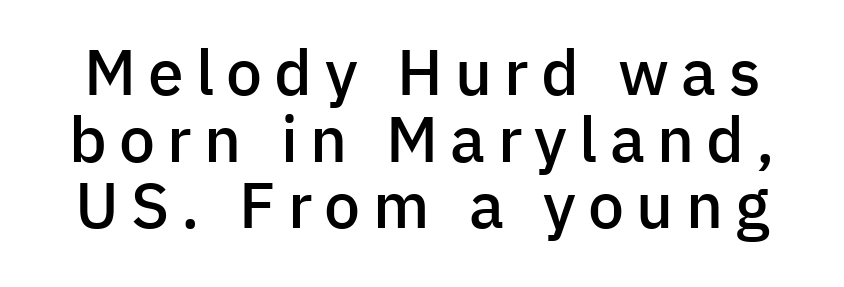
Q: Is the text bold? A: Semi-bold.
Q: Is the text italic (slanted)? A: No, it is upright.
Q: Is the typeface a serif or a sans-serif typeface? A: Sans-serif.
Q: Is the text underlined? A: No.
Q: Is the spacing between lines tight, normal or loose? A: Tight.
Q: Width (condensed, normal, or wide)? A: Normal.
Q: Stroke contrast? A: Low.
Q: x-height? A: Medium.
Q: Monospaced? A: No.
